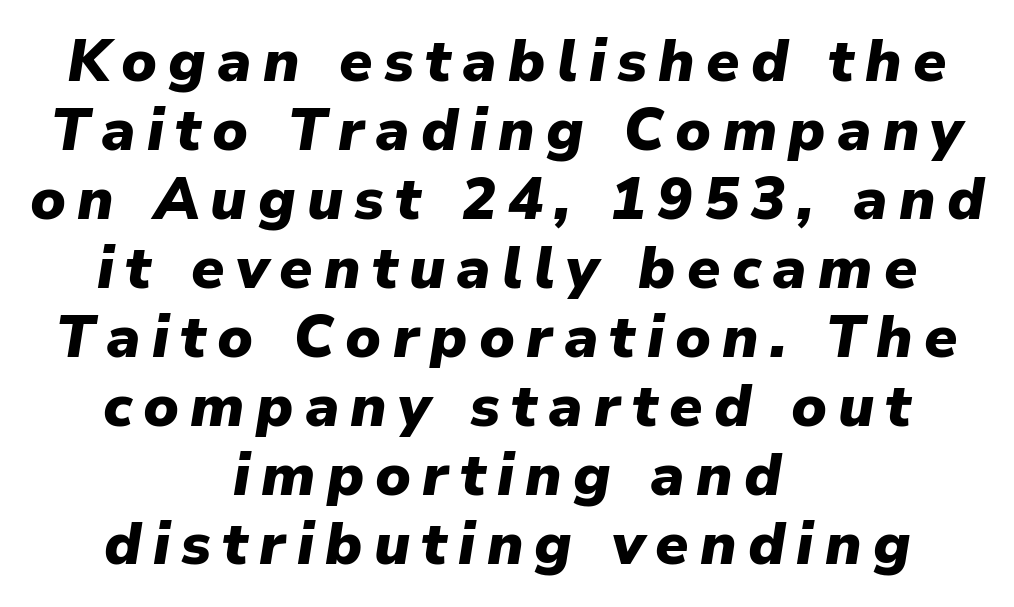
Q: Is the text bold? A: Yes.
Q: Is the text italic (slanted)? A: Yes, it leans right by about 9 degrees.
Q: Is the text underlined? A: No.
Q: How is the paragraph aligned? A: Centered.
Q: Width (condensed, normal, or wide)? A: Normal.
Q: Stroke contrast? A: Low.
Q: x-height? A: Medium.
Q: Monospaced? A: No.
